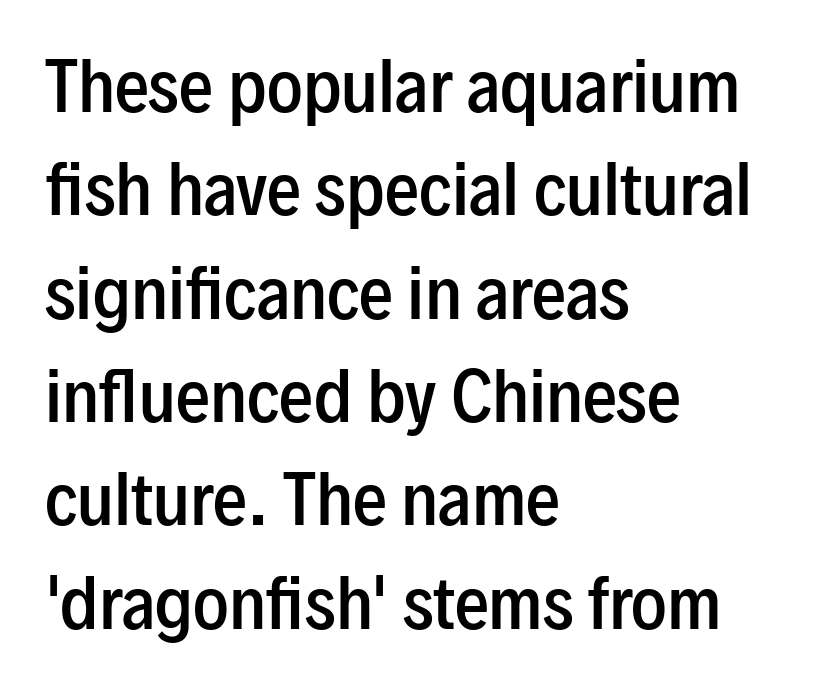
This is the in-between weight designers call semibold or demi. Honestly, the letter spacing is just normal — you wouldn't notice it. In terms of letterform style, serifs are entirely absent. Left-aligned paragraph, ragged on the right. Normally led — the rows are evenly, conventionally spaced. Varying glyph widths throughout — classic text-font behaviour.
